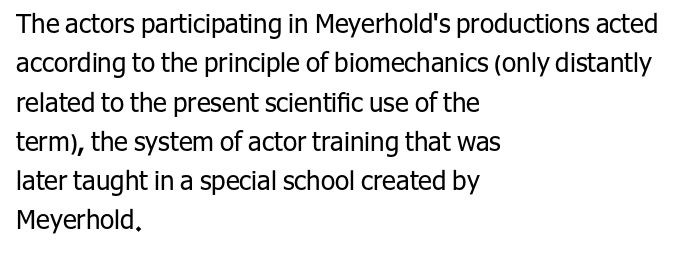
Q: Is the text bold? A: No.
Q: Is the text italic (slanted)? A: No, it is upright.
Q: Is the text underlined? A: No.
Q: How is the paragraph aligned? A: Left-aligned.
Q: Is the spacing between letters normal or unusually wide? A: Normal.
Q: Is the spacing between lines tight, normal or loose? A: Normal.
